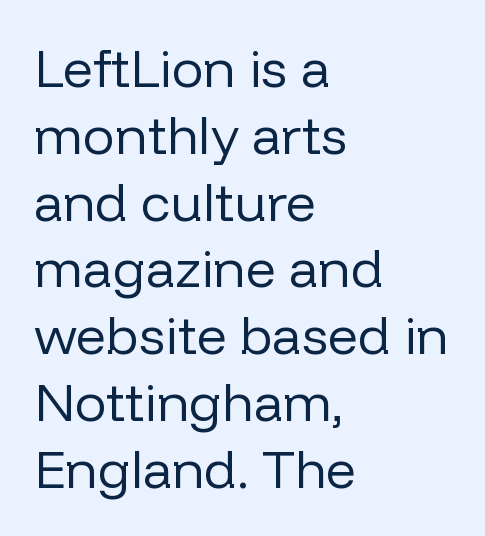
Q: Is the text bold? A: No.
Q: Is the text italic (slanted)? A: No, it is upright.
Q: Is the typeface a serif or a sans-serif typeface? A: Sans-serif.
Q: Is the text underlined? A: No.
Q: How is the paragraph aligned? A: Left-aligned.
Q: Is the spacing between letters normal or unusually wide? A: Normal.
Q: Is the spacing between lines tight, normal or loose? A: Normal.
Q: Width (condensed, normal, or wide)? A: Normal.
Q: Stroke contrast? A: Low.
Q: x-height? A: Medium.
Q: Monospaced? A: No.
